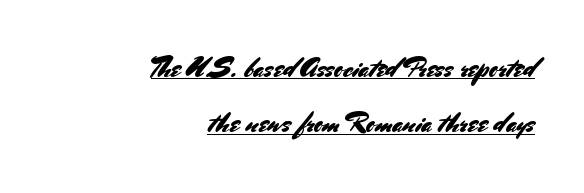
Q: Is the text italic (slanted)? A: Yes.
Q: Is the text underlined? A: Yes.
Q: How is the paragraph aligned? A: Right-aligned.
Q: Is the spacing between letters normal or unusually wide? A: Normal.
Q: Is the spacing between lines tight, normal or loose? A: Loose.
